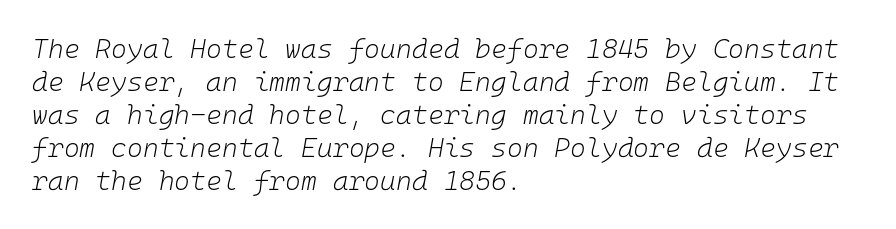
The image shows 27 px text type, italic (leaning right); set left-aligned, line spacing 1.22x, normal letter spacing, not underlined.
